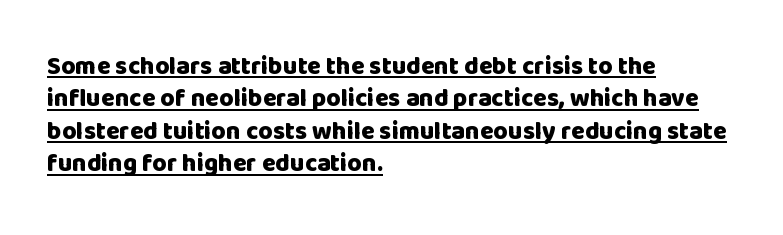
Q: Is the text bold? A: Yes.
Q: Is the text italic (slanted)? A: No, it is upright.
Q: Is the text underlined? A: Yes.
Q: How is the paragraph aligned? A: Left-aligned.
Q: Is the spacing between letters normal or unusually wide? A: Normal.
Q: Is the spacing between lines tight, normal or loose? A: Normal.
